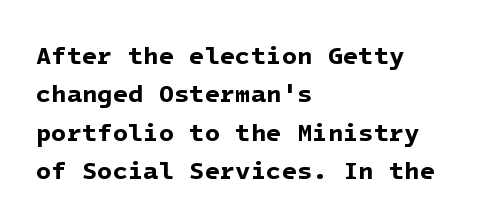
Q: Is the text bold? A: Yes.
Q: Is the text underlined? A: No.
Q: How is the paragraph aligned? A: Left-aligned.
Q: Is the spacing between letters normal or unusually wide? A: Normal.
Q: Is the spacing between lines tight, normal or loose? A: Normal.
